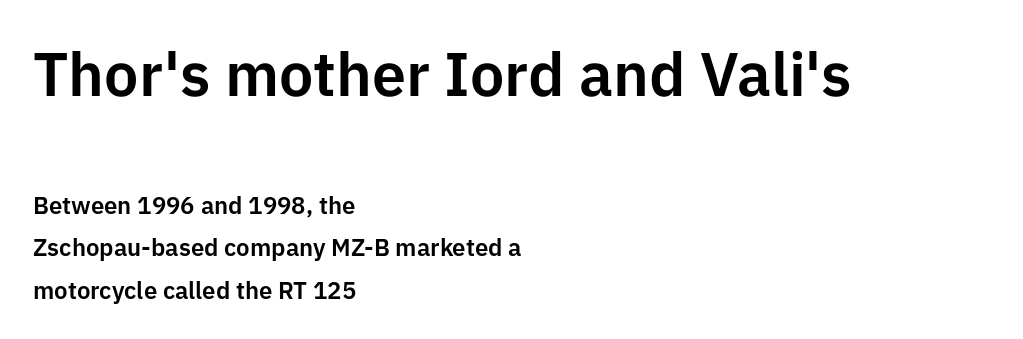
Q: Is the text italic (slanted)? A: No, it is upright.
Q: Is the typeface a serif or a sans-serif typeface? A: Sans-serif.
Q: Is the text underlined? A: No.
Q: How is the paragraph aligned? A: Left-aligned.
Q: Is the spacing between letters normal or unusually wide? A: Normal.
Q: Which block of text is set in a larger size, the first (top) or the second (bottom)? A: The first (top) one.
Q: Width (condensed, normal, or wide)? A: Normal.
Q: Stroke contrast? A: Low.
Q: x-height? A: Medium.
Q: Monospaced? A: No.
